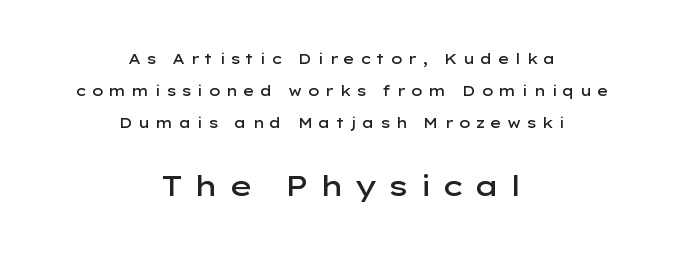
{"serif": "no", "italic": "no", "bold": "semi", "weight": "semibold", "width": "wide", "stroke_contrast": "low", "x_height": "medium", "monospaced": "no", "underline": "no", "align": "center", "line_spacing": "loose", "line_spacing_ratio": 2.28, "letter_spacing": "wide", "letter_spacing_em": 0.33, "larger_block": "second", "size_ratio": 2.0, "glyph_px": 28}
